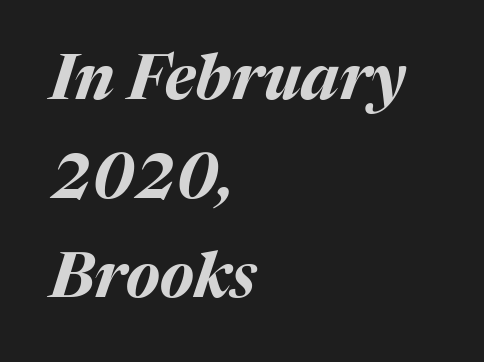
The image shows 63 px bold type, italic (leaning right); set left-aligned, normal line spacing (1.57x), normal letter spacing, not underlined; medium stroke contrast and a medium x-height.
